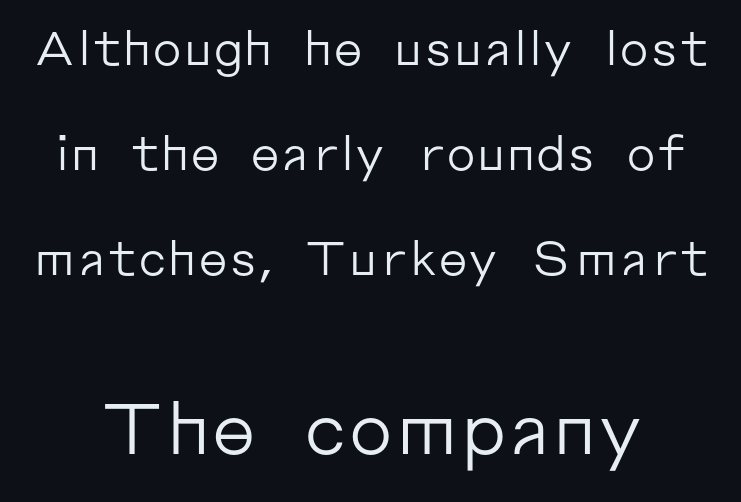
Q: Is the text bold? A: No.
Q: Is the text italic (slanted)? A: No, it is upright.
Q: Is the typeface a serif or a sans-serif typeface? A: Sans-serif.
Q: Is the text underlined? A: No.
Q: Is the spacing between letters normal or unusually wide? A: Normal.
Q: Is the spacing between lines tight, normal or loose? A: Loose.
Q: Which block of text is set in a larger size, the first (top) or the second (bottom)? A: The second (bottom) one.
Q: Width (condensed, normal, or wide)? A: Normal.
Q: Stroke contrast? A: Low.
Q: x-height? A: Medium.
Q: Monospaced? A: No.
